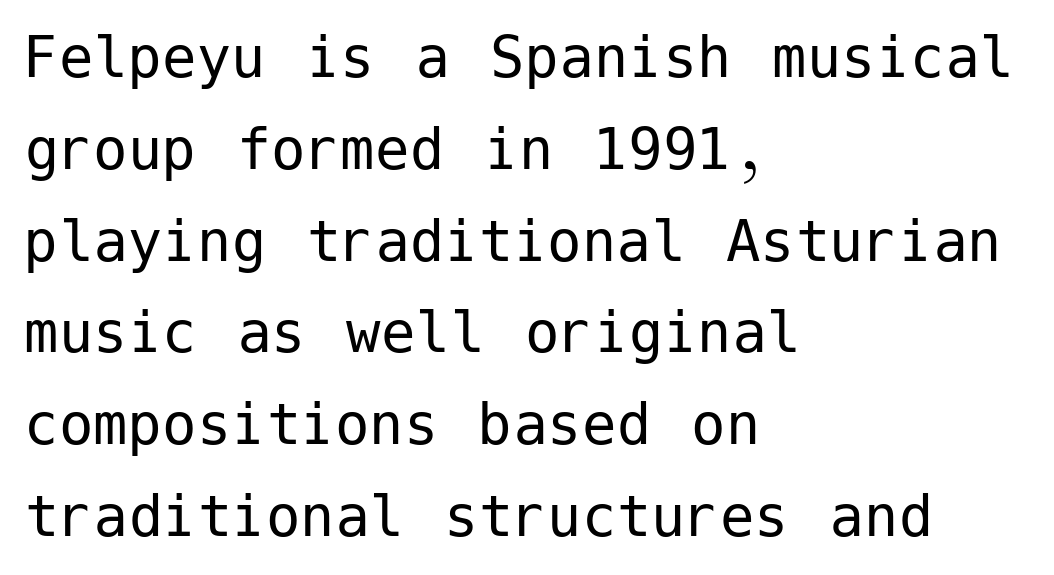
Is the block centered? No — it sits flush against the left margin. Weight class: somewhere from thin through regular. Here the glyphs are tracked normally, forming tight word shapes. This is roman type, the default non-slanted kind. The vertical gap from one line to the next is medium. The font family rendered here belongs to the sans-serif group.
